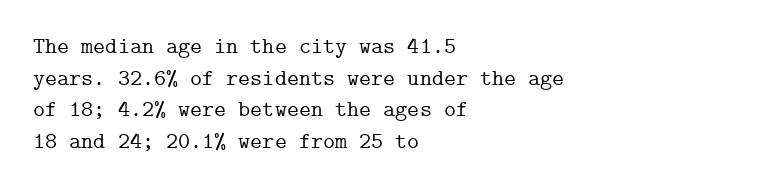
{"italic": "no", "underline": "no", "align": "left", "line_spacing": "normal", "line_spacing_ratio": 1.37, "letter_spacing": "normal", "letter_spacing_em": 0.0, "glyph_px": 23}
